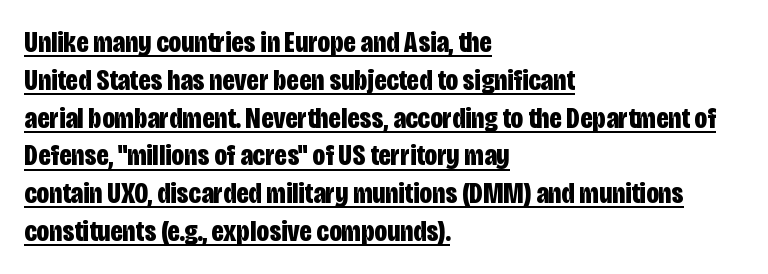
The image shows 30 px bold, condensed sans-serif type, upright; set left-aligned, normal line spacing (1.26x), normal letter spacing, underlined; low stroke contrast and a large x-height.
